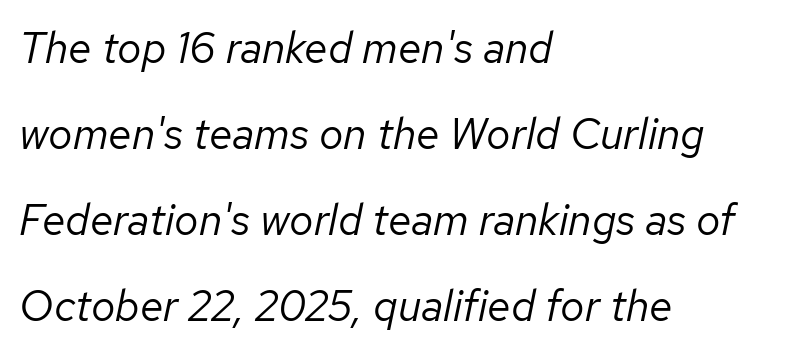
Q: Is the text bold? A: No.
Q: Is the text italic (slanted)? A: Yes, it leans right by about 12 degrees.
Q: Is the text underlined? A: No.
Q: How is the paragraph aligned? A: Left-aligned.
Q: Is the spacing between letters normal or unusually wide? A: Normal.
Q: Is the spacing between lines tight, normal or loose? A: Loose.
Q: Width (condensed, normal, or wide)? A: Normal.
Q: Stroke contrast? A: Low.
Q: x-height? A: Medium.
Q: Monospaced? A: No.
